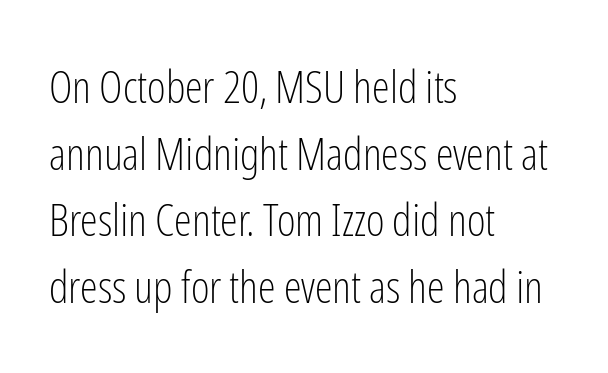
The type is set solid horizontally, with unmodified tracking. This sample uses an upright cut, with every glyph sitting square on the baseline. What kind of face is this? One without serifs — a sans. Think of a printed novel: that variable character pitch is what you see here. The font is comparable to plain body text, perhaps lighter.
